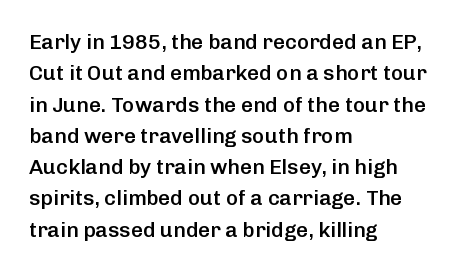
The image shows 21 px text type, upright; set left-aligned, normal line spacing (1.49x), normal letter spacing, not underlined.
